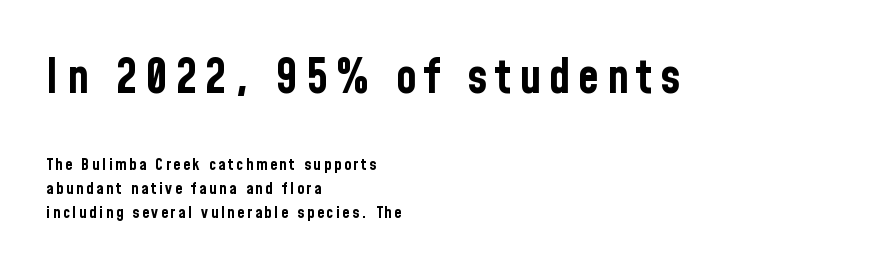
A typesetter would call this proportional, since set widths differ per character. Does the lettering tilt? It doesn't — this is upright. This rendering uses left alignment, leaving the right contour irregular. The designer went with a sans here, leaving each stem footless. Character size in the leading block exceeds that of the trailing block. Thick stems and heavy bowls — unmistakably bold.
